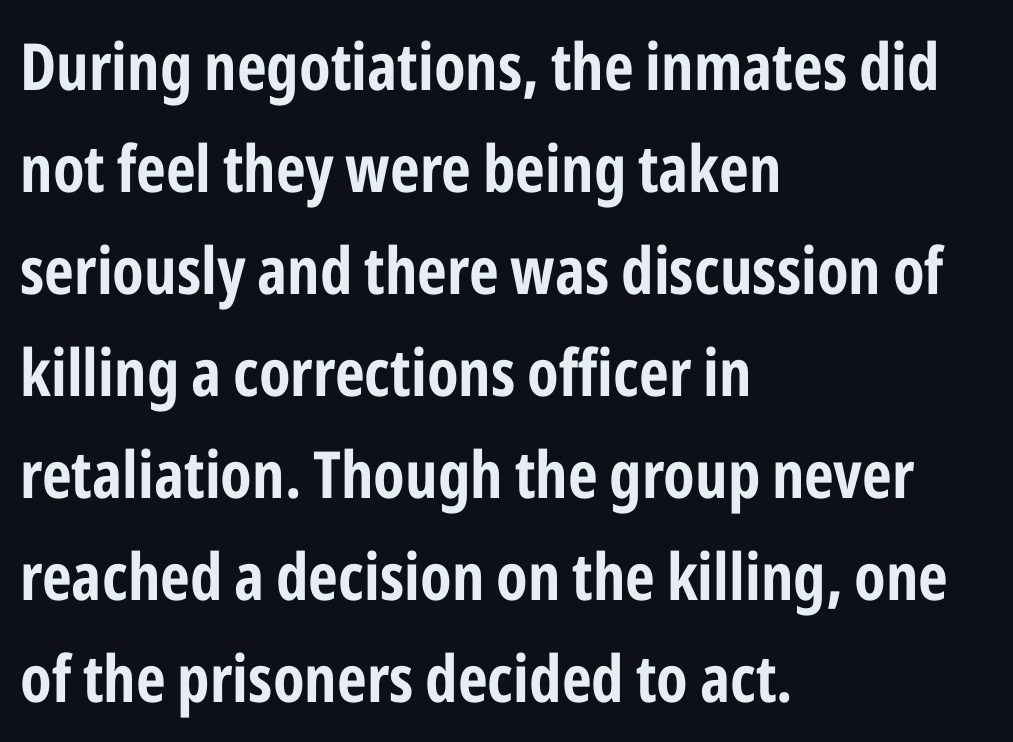
{"serif": "no", "italic": "no", "bold": "yes", "weight": "bold", "width": "condensed", "stroke_contrast": "low", "x_height": "medium", "monospaced": "no", "underline": "no", "align": "left", "line_spacing": "normal", "line_spacing_ratio": 1.57, "letter_spacing": "normal", "letter_spacing_em": 0.0, "glyph_px": 65}
